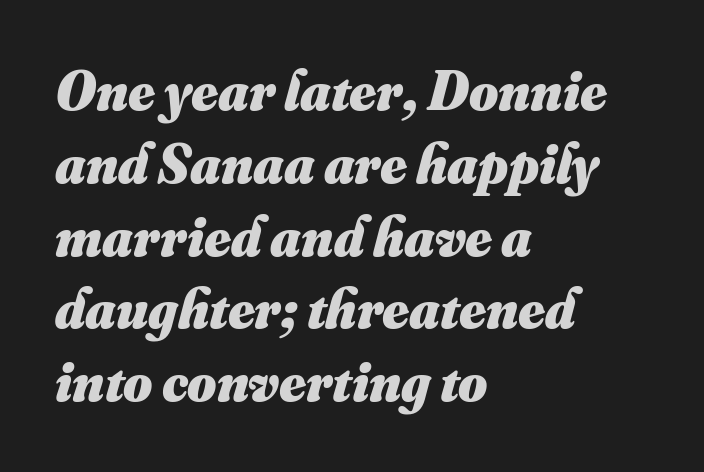
{"bold": "yes", "weight": "heavy", "width": "normal", "stroke_contrast": "medium", "x_height": "small", "monospaced": "no", "underline": "no", "align": "left", "line_spacing": "normal", "line_spacing_ratio": 1.3, "letter_spacing": "normal", "letter_spacing_em": 0.0, "glyph_px": 56}
